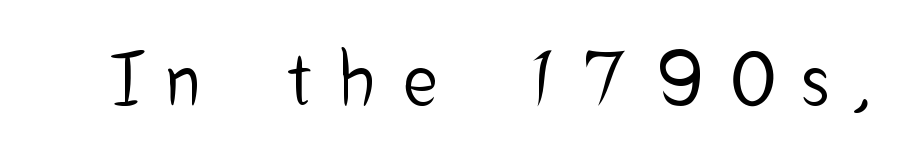
Rule under the text: the space is simply empty. Does the lettering tilt? It doesn't — this is upright. Do the characters align in a grid? No, the font is proportional. Is the letter spacing exaggerated? Yes — the characters are pushed far apart. The rendering shows plain stroke endings on the letterforms — a sans-serif design.
